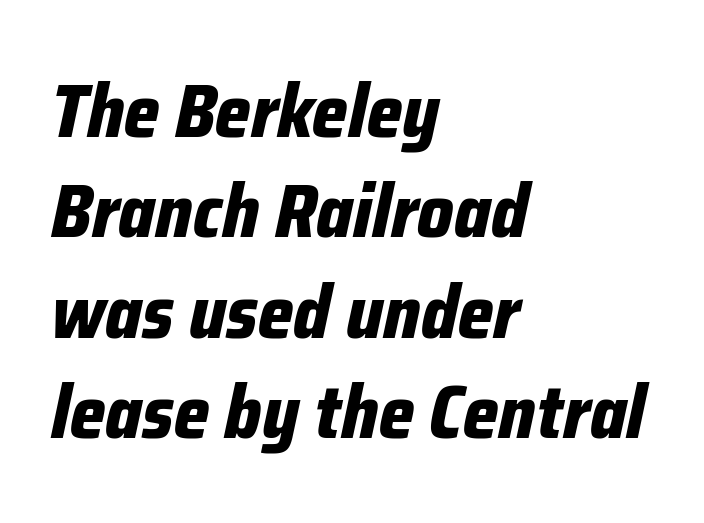
The image shows 75 px bold, condensed type, italic (leaning right); set left-aligned, normal line spacing (1.34x), normal letter spacing, not underlined; low stroke contrast and a medium x-height.
